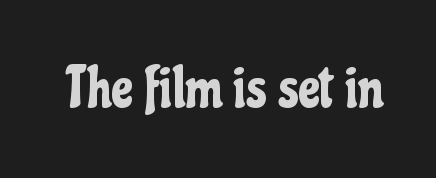
The image shows 58 px condensed sans-serif type, upright; set normal letter spacing, not underlined; low stroke contrast and a medium x-height.
